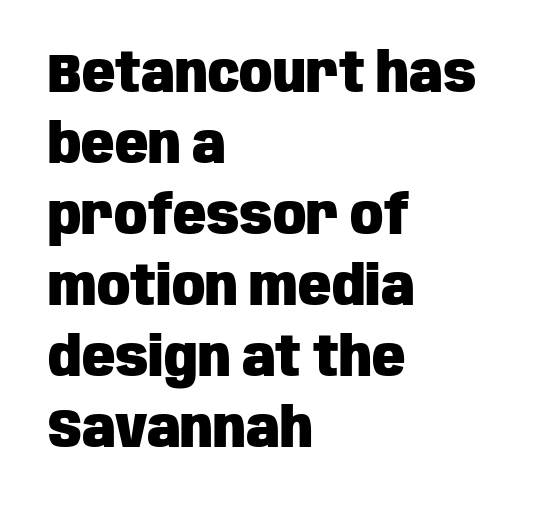
Typographically, this falls in the sans-serif category. How heavy is the stroke? Heavy — this is a bold. The rendering uses natural spacing where letterforms have individual widths. Each row of text sits above clean, open space.
